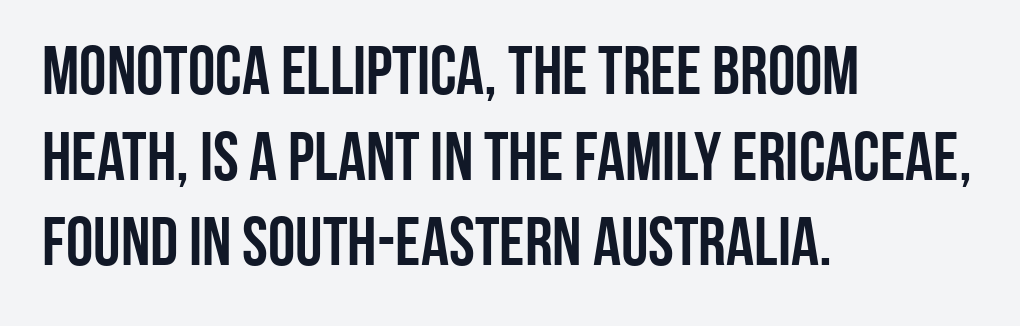
The image shows 69 px condensed sans-serif type, upright; set left-aligned, line spacing 1.24x, normal letter spacing, not underlined; low stroke contrast and a large x-height.
